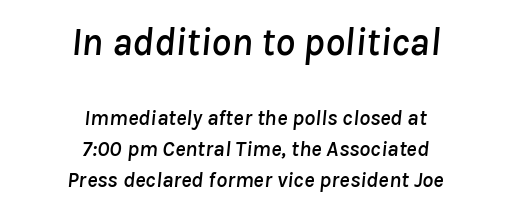
Q: Is the text italic (slanted)? A: Yes, it leans right by about 8 degrees.
Q: Is the text underlined? A: No.
Q: How is the paragraph aligned? A: Centered.
Q: Is the spacing between letters normal or unusually wide? A: Normal.
Q: Is the spacing between lines tight, normal or loose? A: Normal.
Q: Which block of text is set in a larger size, the first (top) or the second (bottom)? A: The first (top) one.
Q: Width (condensed, normal, or wide)? A: Normal.
Q: Stroke contrast? A: Low.
Q: x-height? A: Medium.
Q: Monospaced? A: No.
